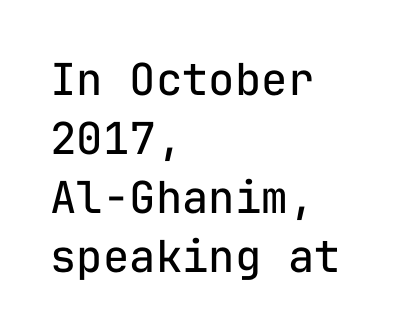
Q: Is the text bold? A: No.
Q: Is the text italic (slanted)? A: No, it is upright.
Q: Is the typeface a serif or a sans-serif typeface? A: Sans-serif.
Q: Is the text underlined? A: No.
Q: How is the paragraph aligned? A: Left-aligned.
Q: Is the spacing between letters normal or unusually wide? A: Normal.
Q: Is the spacing between lines tight, normal or loose? A: Normal.
Q: Width (condensed, normal, or wide)? A: Normal.
Q: Stroke contrast? A: Low.
Q: x-height? A: Medium.
Q: Monospaced? A: Yes.
